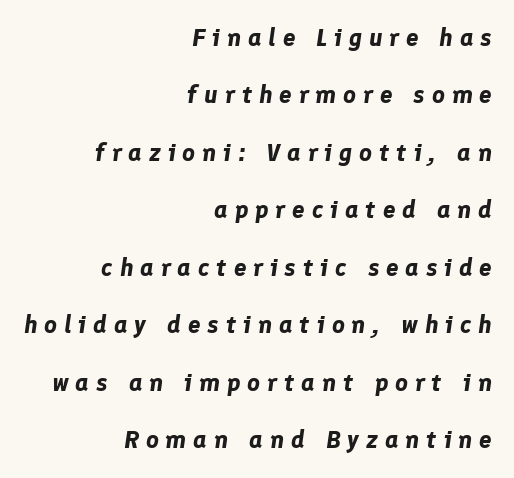
{"italic": "yes", "lean": "right", "slant_degrees": 8, "bold": "yes", "underline": "no", "align": "right", "line_spacing": "loose", "line_spacing_ratio": 2.3, "letter_spacing": "wide", "letter_spacing_em": 0.27, "glyph_px": 25}
